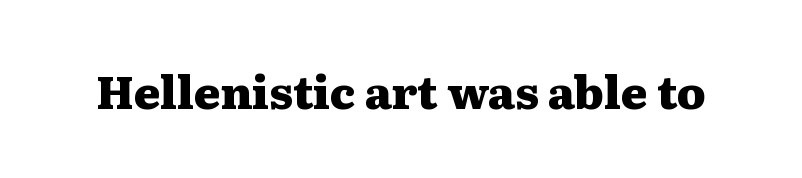
{"serif": "yes", "italic": "no", "bold": "yes", "weight": "heavy", "width": "wide", "stroke_contrast": "medium", "x_height": "medium", "monospaced": "no", "underline": "no", "letter_spacing": "normal", "letter_spacing_em": 0.0, "glyph_px": 45}
